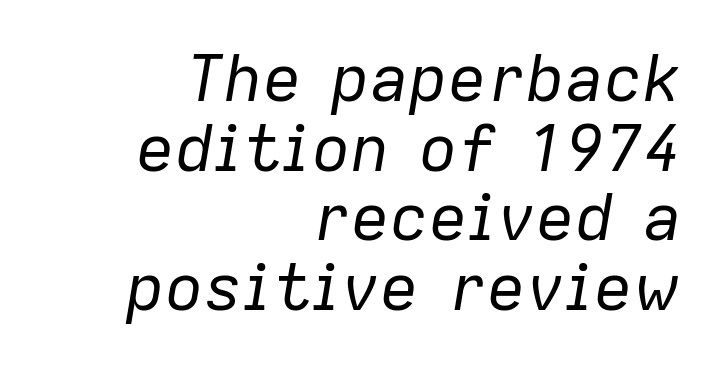
Q: Is the text bold? A: No.
Q: Is the text italic (slanted)? A: Yes, it leans right by about 9 degrees.
Q: Is the text underlined? A: No.
Q: How is the paragraph aligned? A: Right-aligned.
Q: Is the spacing between letters normal or unusually wide? A: Normal.
Q: Is the spacing between lines tight, normal or loose? A: Tight.
Q: Width (condensed, normal, or wide)? A: Normal.
Q: Stroke contrast? A: Low.
Q: x-height? A: Medium.
Q: Monospaced? A: No.
